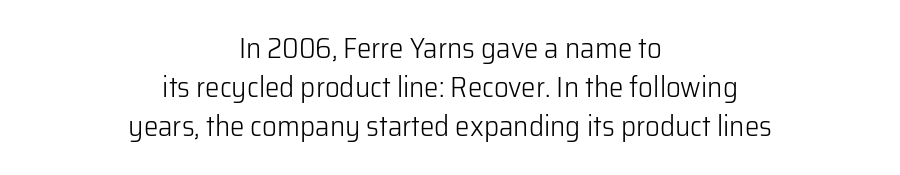
Q: Is the text bold? A: No.
Q: Is the text italic (slanted)? A: No, it is upright.
Q: Is the typeface a serif or a sans-serif typeface? A: Sans-serif.
Q: Is the text underlined? A: No.
Q: How is the paragraph aligned? A: Centered.
Q: Is the spacing between letters normal or unusually wide? A: Normal.
Q: Is the spacing between lines tight, normal or loose? A: Normal.
Q: Width (condensed, normal, or wide)? A: Normal.
Q: Stroke contrast? A: Low.
Q: x-height? A: Medium.
Q: Monospaced? A: No.
